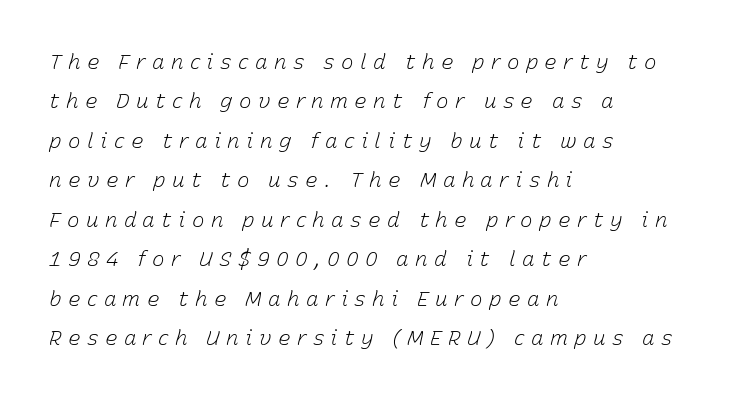
The image shows 21 px text type, italic (leaning right); set left-aligned, line spacing 1.88x, unusually wide letter spacing (+0.3 em), not underlined.
